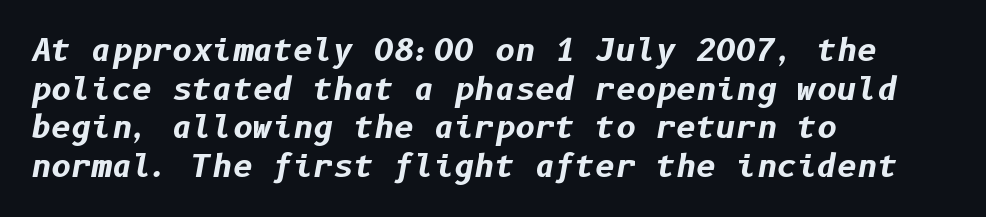
Students, observe: this is what conventionally led text looks like. Notice how the stems are inclined rather than vertical — that's the hallmark of italics. Reading down the block, your eye returns to a fixed left position each line. Pretty heavy lettering here — definitely bold.
